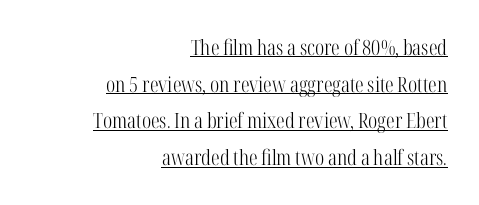
Typeset ragged left — the right edge is the straight one. The letters look calm and open, with moderate or lighter stems. In designer terms, the underline attribute is active on this setting. The lettering stays uniformly vertical, giving the passage a roman look. In terms of letterspacing, this is plain default setting.
